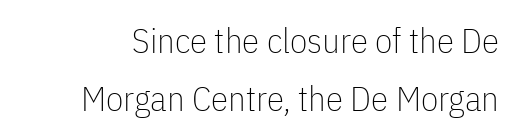
{"serif": "no", "italic": "no", "bold": "no", "weight": "thin", "width": "condensed", "stroke_contrast": "low", "x_height": "medium", "monospaced": "no", "underline": "no", "line_spacing": "normal", "line_spacing_ratio": 1.67, "letter_spacing": "normal", "letter_spacing_em": 0.0, "glyph_px": 35}
